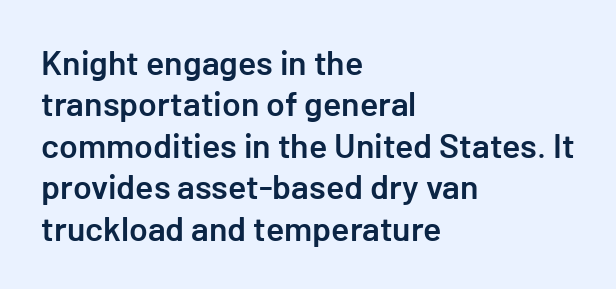
Q: Is the text bold? A: Semi-bold.
Q: Is the text italic (slanted)? A: No, it is upright.
Q: Is the typeface a serif or a sans-serif typeface? A: Sans-serif.
Q: Is the text underlined? A: No.
Q: How is the paragraph aligned? A: Left-aligned.
Q: Is the spacing between letters normal or unusually wide? A: Normal.
Q: Width (condensed, normal, or wide)? A: Normal.
Q: Stroke contrast? A: Low.
Q: x-height? A: Medium.
